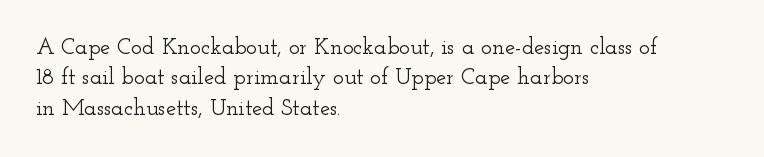
The image shows 23 px text type, upright; set left-aligned, normal line spacing (1.32x), normal letter spacing, not underlined.
